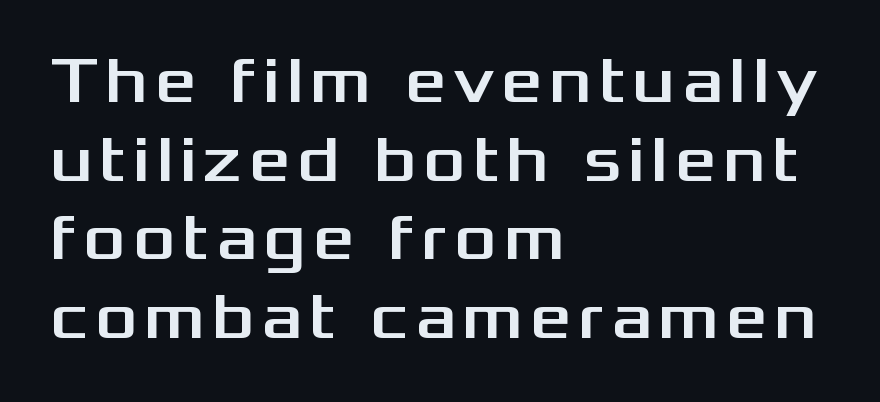
The image shows 65 px wide sans-serif type, upright; set left-aligned, line spacing 1.21x, not underlined; medium stroke contrast and a medium x-height.
